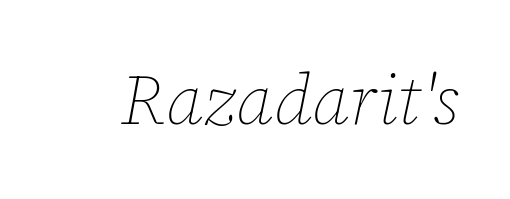
{"italic": "yes", "lean": "right", "slant_degrees": 12, "bold": "no", "weight": "thin", "width": "normal", "stroke_contrast": "low", "x_height": "medium", "monospaced": "no", "underline": "no", "letter_spacing": "normal", "letter_spacing_em": 0.0, "glyph_px": 70}
